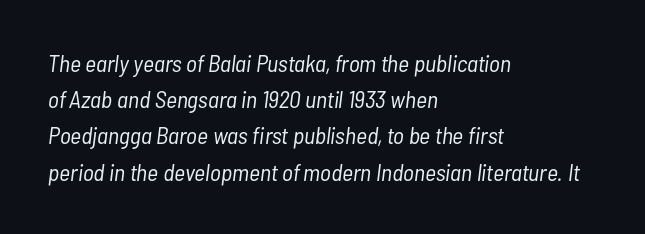
The lettering tilts uniformly, giving the passage an italic look. The setting favours the left margin, as ordinary paragraphs usually do. Has an underline been added? It has not. The passage shown is not bold in any degree.
